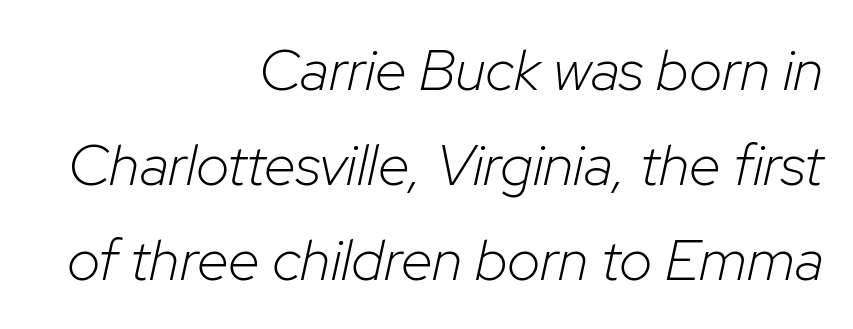
Q: Is the text bold? A: No.
Q: Is the text italic (slanted)? A: Yes, it leans right by about 12 degrees.
Q: Is the text underlined? A: No.
Q: How is the paragraph aligned? A: Right-aligned.
Q: Is the spacing between letters normal or unusually wide? A: Normal.
Q: Is the spacing between lines tight, normal or loose? A: Normal.
Q: Width (condensed, normal, or wide)? A: Normal.
Q: Stroke contrast? A: Low.
Q: x-height? A: Medium.
Q: Monospaced? A: No.
